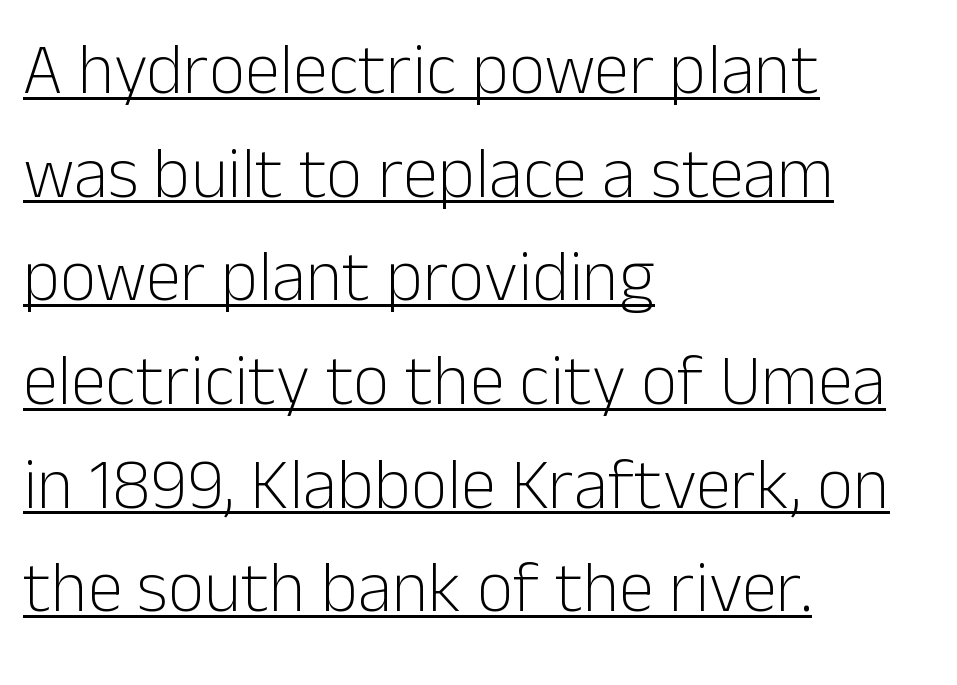
The image shows 71 px light sans-serif type, upright; set left-aligned, normal line spacing (1.46x), normal letter spacing, underlined; low stroke contrast and a medium x-height.
